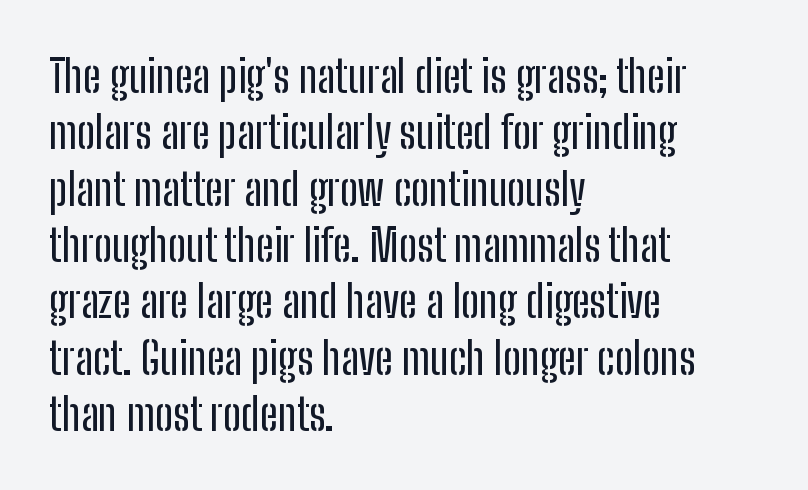
The image shows 44 px condensed sans-serif type, upright; set left-aligned, normal line spacing (1.28x), normal letter spacing, not underlined; low stroke contrast and a medium x-height.
